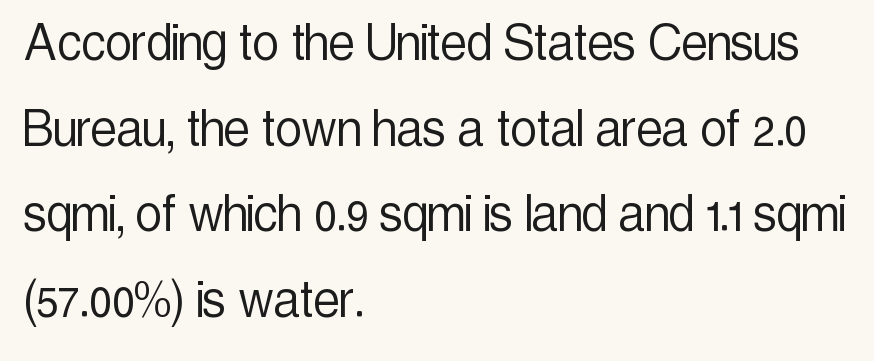
The type is set solid horizontally, with unmodified tracking. Summary of weight: not heavy and not bold. Rows of type keep a routine distance in the vertical direction. A sans-serif font was chosen for this passage. Nope, not italic — everything's standing straight.
